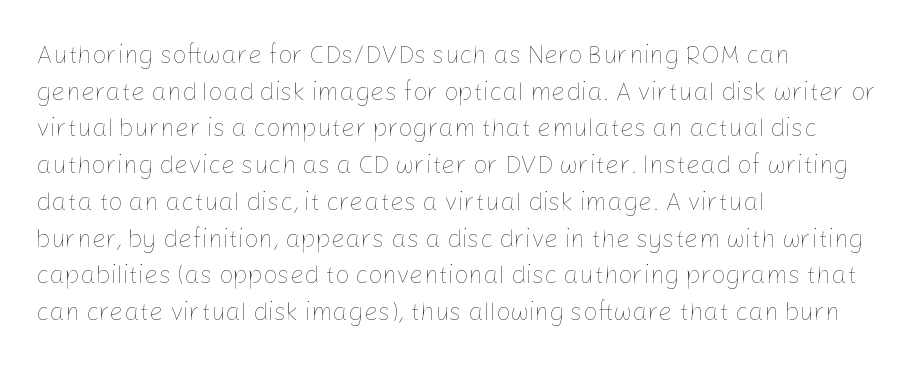
Q: Is the text bold? A: No.
Q: Is the text italic (slanted)? A: No, it is upright.
Q: Is the text underlined? A: No.
Q: How is the paragraph aligned? A: Left-aligned.
Q: Is the spacing between letters normal or unusually wide? A: Normal.
Q: Is the spacing between lines tight, normal or loose? A: Normal.
